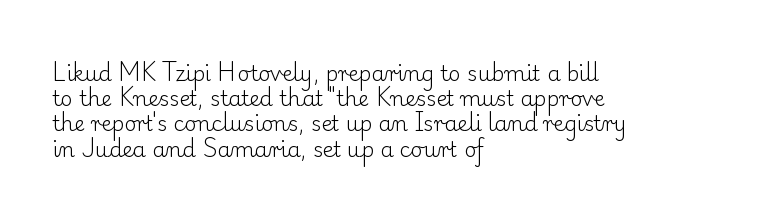
{"italic": "no", "bold": "no", "underline": "no", "align": "left", "line_spacing_ratio": 1.2, "letter_spacing": "normal", "letter_spacing_em": 0.0, "glyph_px": 21}
